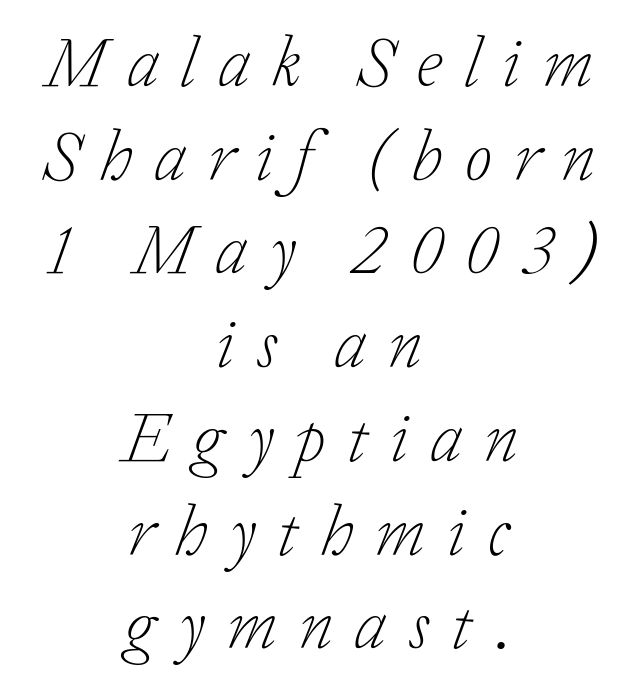
{"serif": "yes", "italic": "yes", "lean": "right", "slant_degrees": 20, "bold": "no", "weight": "light", "width": "normal", "stroke_contrast": "low", "x_height": "medium", "monospaced": "no", "underline": "no", "align": "center", "line_spacing": "normal", "line_spacing_ratio": 1.32, "letter_spacing": "wide", "letter_spacing_em": 0.31, "glyph_px": 71}
